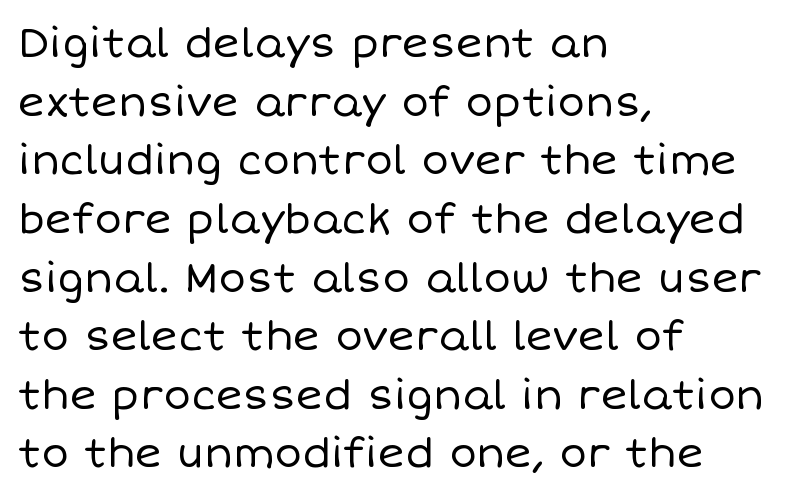
Line starts are locked; line ends wander. The strokes are not fattened; the text isn't bold. These lines sit exactly where default settings would place them. Character widths vary here, with narrow letters taking less room than wide ones.
